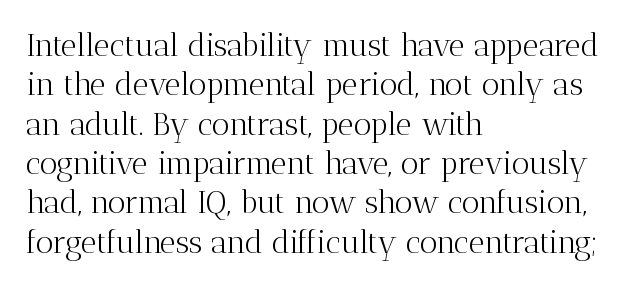
Glyph-to-glyph distance matches everyday printed text. Proportional: the letters do not fall into vertical columns. Does the lettering tilt? It doesn't — this is upright. The font family rendered here belongs to the serif group. The ragged edge is on the right, which tells us the setting is flush left. The area under the type is left untouched.
